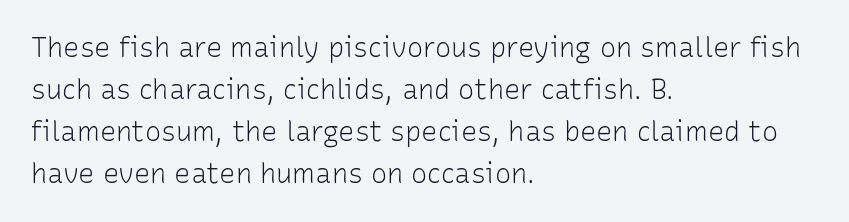
{"italic": "no", "bold": "no", "underline": "no", "align": "left", "line_spacing": "normal", "line_spacing_ratio": 1.56, "letter_spacing": "normal", "letter_spacing_em": 0.0, "glyph_px": 27}
